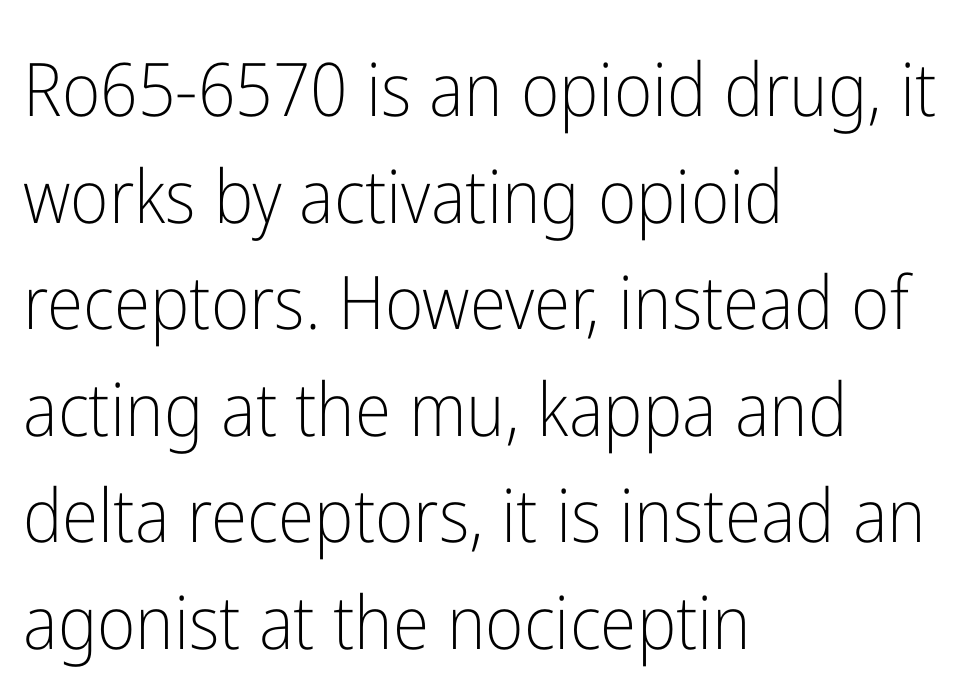
The image shows 74 px light, condensed sans-serif type, upright; set left-aligned, normal line spacing (1.44x), normal letter spacing, not underlined; low stroke contrast and a medium x-height.
